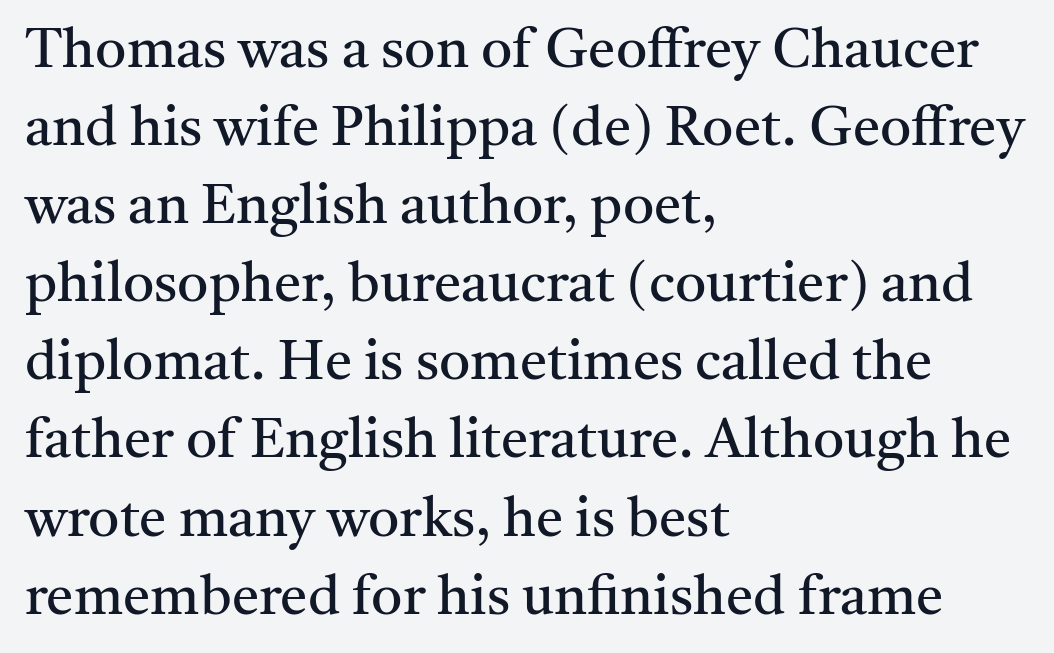
{"serif": "yes", "italic": "no", "bold": "no", "weight": "regular", "width": "normal", "stroke_contrast": "medium", "x_height": "medium", "monospaced": "no", "underline": "no", "align": "left", "line_spacing": "normal", "line_spacing_ratio": 1.42, "letter_spacing": "normal", "letter_spacing_em": 0.0, "glyph_px": 55}
